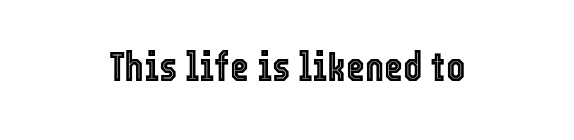
The image shows 41 px condensed type, upright; set normal letter spacing, not underlined; a medium x-height.
